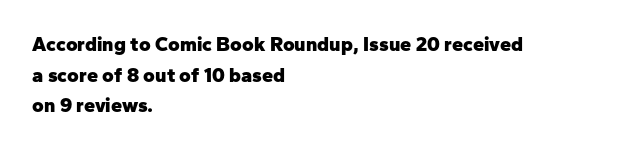
Q: Is the text bold? A: Yes.
Q: Is the text italic (slanted)? A: No, it is upright.
Q: Is the text underlined? A: No.
Q: How is the paragraph aligned? A: Left-aligned.
Q: Is the spacing between letters normal or unusually wide? A: Normal.
Q: Is the spacing between lines tight, normal or loose? A: Normal.
